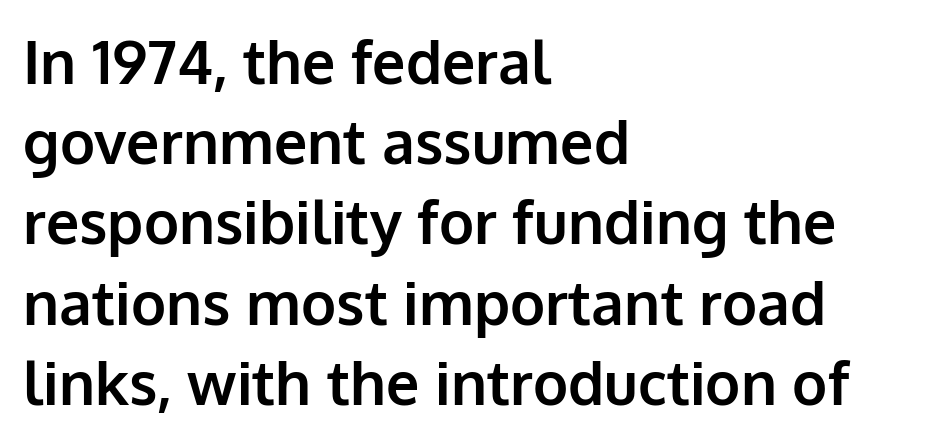
Q: Is the text bold? A: Yes.
Q: Is the text italic (slanted)? A: No, it is upright.
Q: Is the typeface a serif or a sans-serif typeface? A: Sans-serif.
Q: Is the text underlined? A: No.
Q: How is the paragraph aligned? A: Left-aligned.
Q: Is the spacing between letters normal or unusually wide? A: Normal.
Q: Is the spacing between lines tight, normal or loose? A: Normal.
Q: Width (condensed, normal, or wide)? A: Normal.
Q: Stroke contrast? A: Low.
Q: x-height? A: Medium.
Q: Monospaced? A: No.
